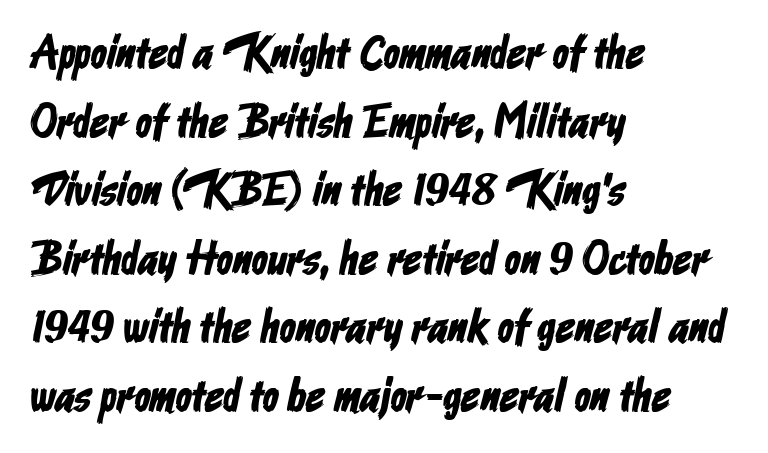
{"serif": "no", "width": "condensed", "stroke_contrast": "low", "x_height": "medium", "monospaced": "no", "underline": "no", "align": "left", "line_spacing": "normal", "line_spacing_ratio": 1.46, "letter_spacing": "normal", "letter_spacing_em": 0.0, "glyph_px": 47}
